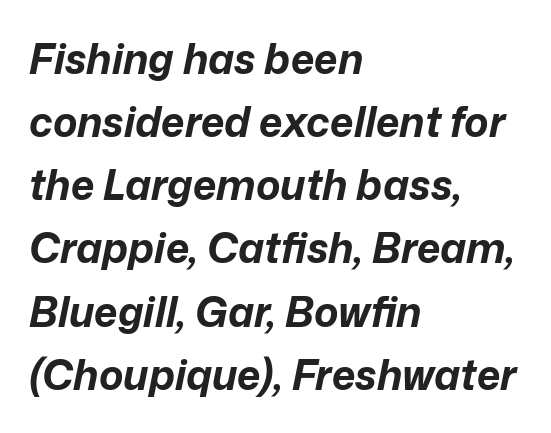
Is the block centered? No — it sits flush against the left margin. The space beneath each line is pristine and unruled. No extra tracking has been applied to these lines. The passage shown leans; its letterforms are oblique.
